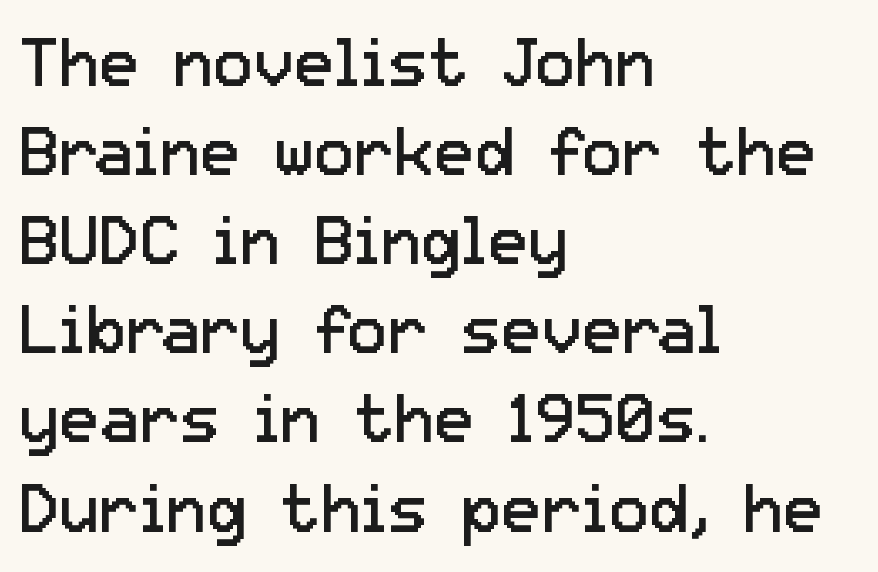
Is this a fixed-width face? No — the glyphs have proportional, varying widths. Inter-character spacing is left at the font's built-in metrics. Typeset ragged right — the left edge is the straight one. Compared with typical paragraphs, the rows here are spaced about the same.
